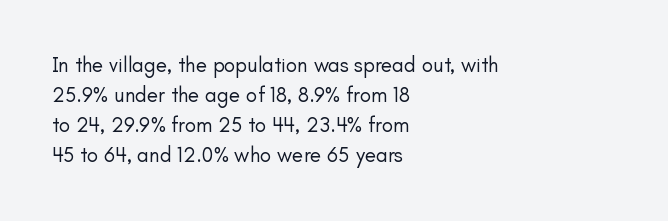
Compared with typical body copy, the letter spacing here is the same. The text block is weighted toward the left margin, trailing off unevenly rightward. The foot of each line stays bare and open. Evenly set lines give the paragraph a standard silhouette. Stroke thickness stays within the range of a standard reading face or lighter.
